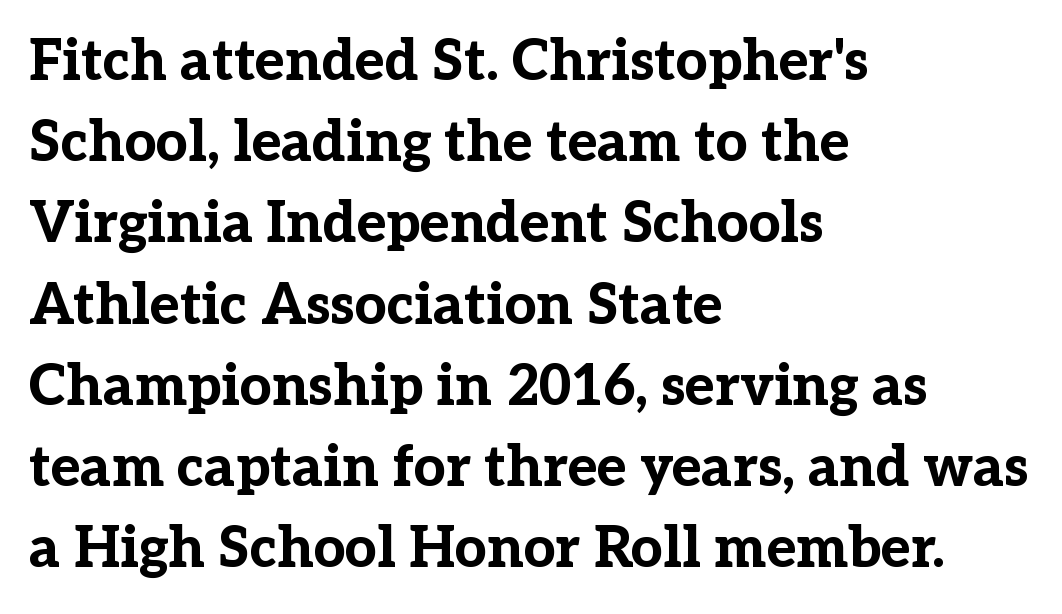
The image shows 56 px bold serif type, upright; set left-aligned, normal line spacing (1.45x), normal letter spacing, not underlined; low stroke contrast and a medium x-height.
